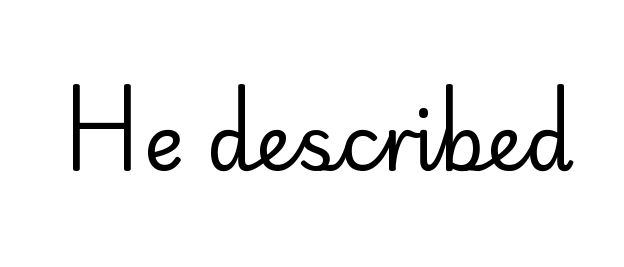
No letter is thick-stroked: the sample isn't bold. The glyphs in this specimen are sans serif. The letters stand upright; this is a roman face. Between one letter and the next there's only the usual sliver of space. The glyphs are unaccompanied by any horizontal stroke below them.
